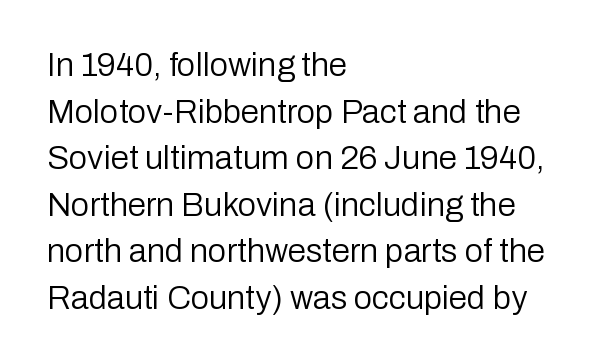
{"serif": "no", "italic": "no", "bold": "no", "weight": "regular", "width": "normal", "stroke_contrast": "low", "x_height": "medium", "monospaced": "no", "underline": "no", "align": "left", "line_spacing": "normal", "line_spacing_ratio": 1.41, "letter_spacing": "normal", "letter_spacing_em": 0.0, "glyph_px": 33}
